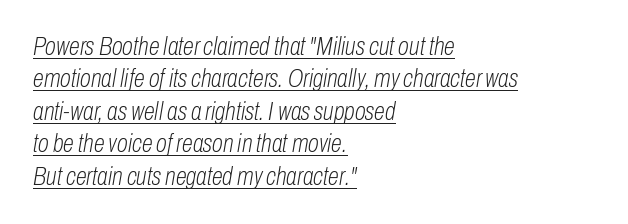
{"italic": "yes", "lean": "right", "slant_degrees": 10, "bold": "no", "underline": "yes", "align": "left", "line_spacing": "normal", "line_spacing_ratio": 1.3, "letter_spacing": "normal", "letter_spacing_em": 0.0, "glyph_px": 25}
